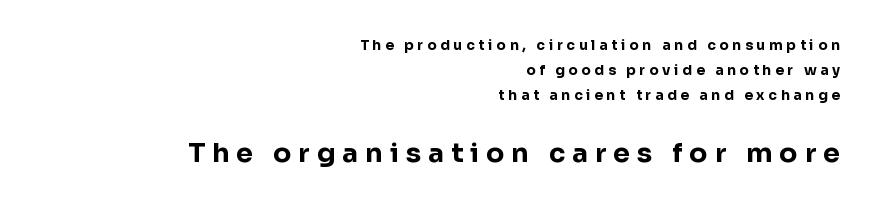
{"italic": "no", "bold": "yes", "underline": "no", "align": "right", "line_spacing_ratio": 1.77, "letter_spacing": "wide", "letter_spacing_em": 0.26, "larger_block": "second", "size_ratio": 1.93, "glyph_px": 27}
